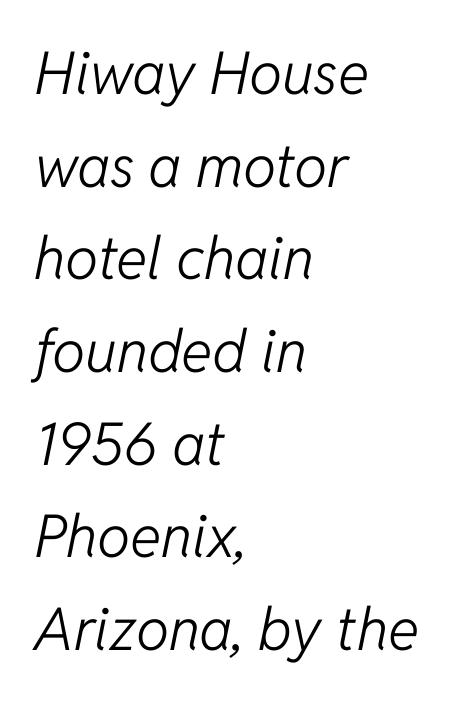
Weight: regular or lighter. Quick note: italic. Type without underlining. Horizontally, the lines are justified to the leading edge only. The letters sit at their default tracking, neither squeezed nor spread.
